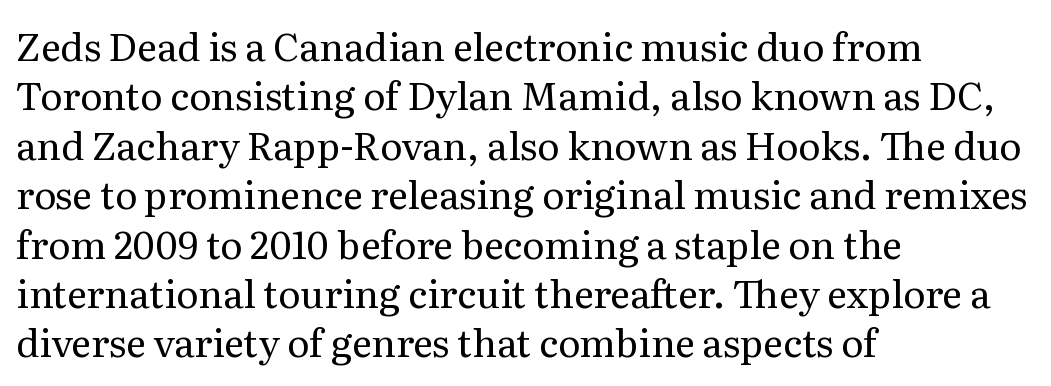
The image shows 38 px regular-weight serif type, upright; set left-aligned, normal line spacing (1.3x), normal letter spacing, not underlined; medium stroke contrast and a medium x-height.
